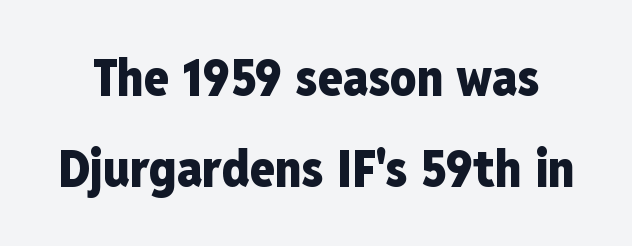
The image shows 51 px heavy, condensed sans-serif type, upright; set line spacing 1.78x, normal letter spacing, not underlined; low stroke contrast and a medium x-height.
